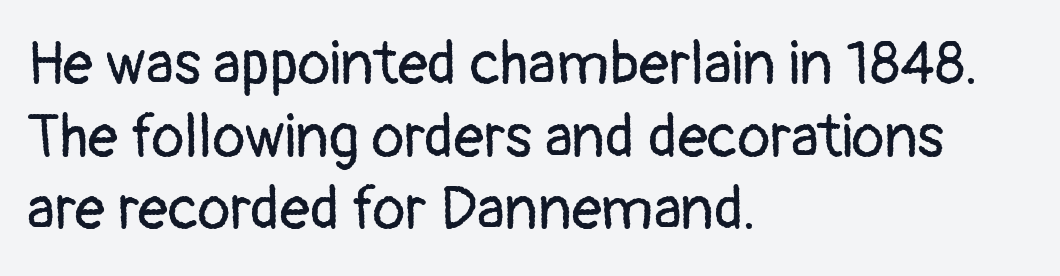
Compared with typical body copy, the letter spacing here is the same. Line starts are locked; line ends wander. The space directly below the letters is spotless. To sum up the face: it is a sans, with no serifs. Do the letters lean? They stand straight. Think standard paragraph weight, or any step lighter than that.
